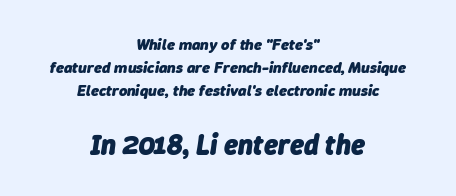
{"italic": "yes", "lean": "right", "slant_degrees": 9, "bold": "yes", "weight": "heavy", "width": "normal", "stroke_contrast": "low", "x_height": "medium", "monospaced": "no", "underline": "no", "align": "center", "line_spacing": "normal", "line_spacing_ratio": 1.44, "letter_spacing": "normal", "letter_spacing_em": 0.0, "larger_block": "second", "size_ratio": 1.75, "glyph_px": 28}
